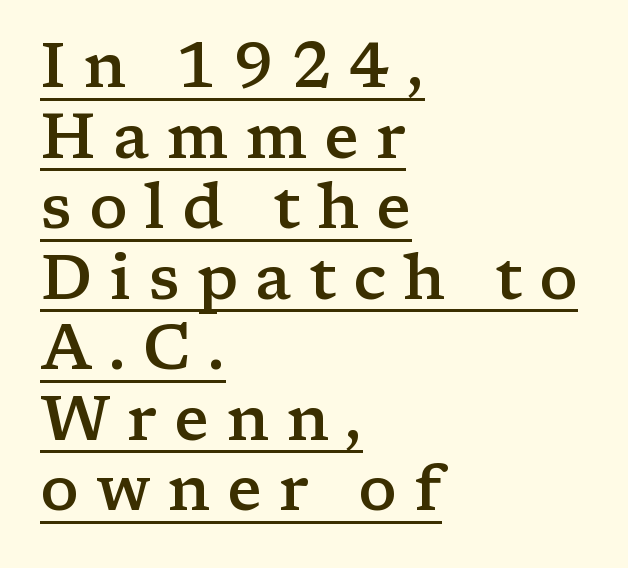
{"serif": "yes", "italic": "no", "bold": "semi", "weight": "semibold", "width": "wide", "stroke_contrast": "low", "x_height": "medium", "monospaced": "no", "underline": "yes", "align": "left", "line_spacing": "tight", "line_spacing_ratio": 1.12, "letter_spacing": "wide", "letter_spacing_em": 0.27, "glyph_px": 63}
